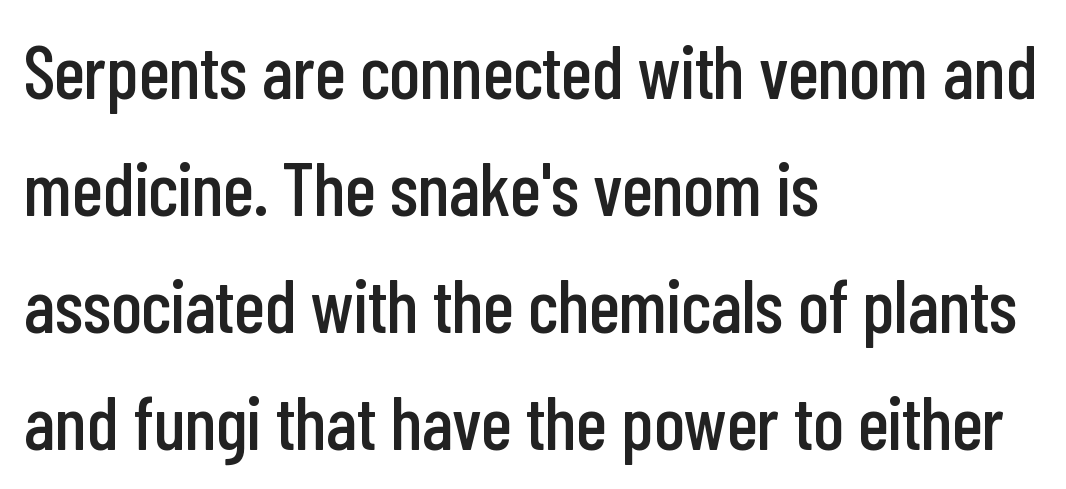
{"serif": "no", "italic": "no", "width": "condensed", "stroke_contrast": "low", "x_height": "medium", "monospaced": "no", "underline": "no", "align": "left", "line_spacing": "normal", "line_spacing_ratio": 1.56, "letter_spacing": "normal", "letter_spacing_em": 0.0, "glyph_px": 75}
